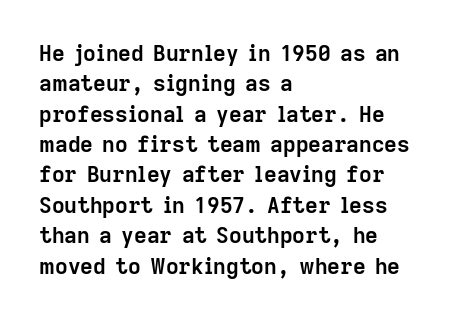
{"italic": "no", "bold": "yes", "underline": "no", "align": "left", "line_spacing": "normal", "line_spacing_ratio": 1.38, "letter_spacing": "normal", "letter_spacing_em": 0.0, "glyph_px": 22}
